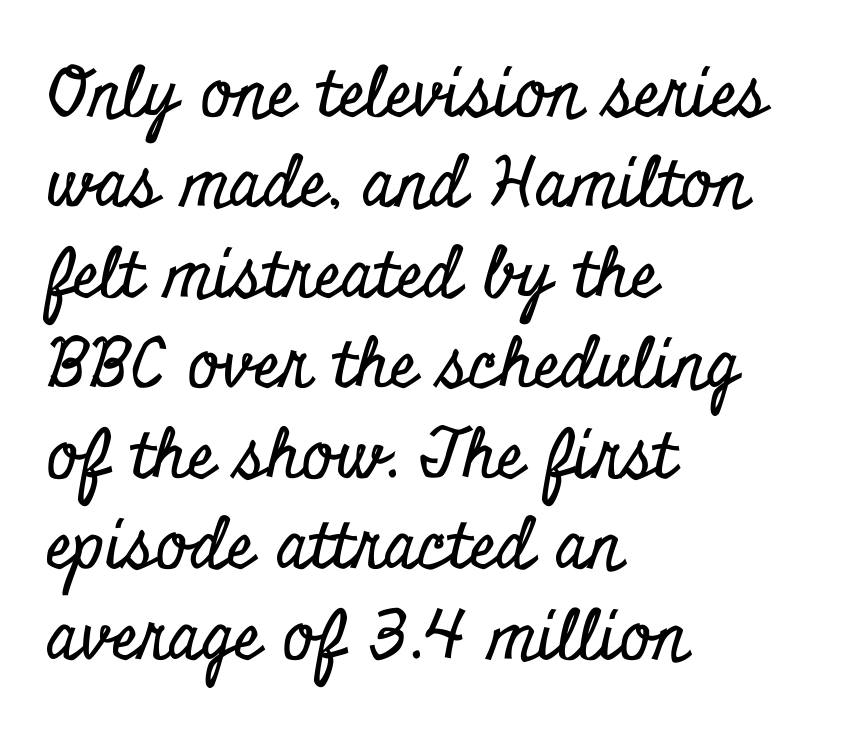
{"serif": "yes", "width": "condensed", "stroke_contrast": "low", "x_height": "small", "monospaced": "no", "underline": "no", "align": "left", "line_spacing": "normal", "line_spacing_ratio": 1.33, "letter_spacing": "normal", "letter_spacing_em": 0.0, "glyph_px": 68}
